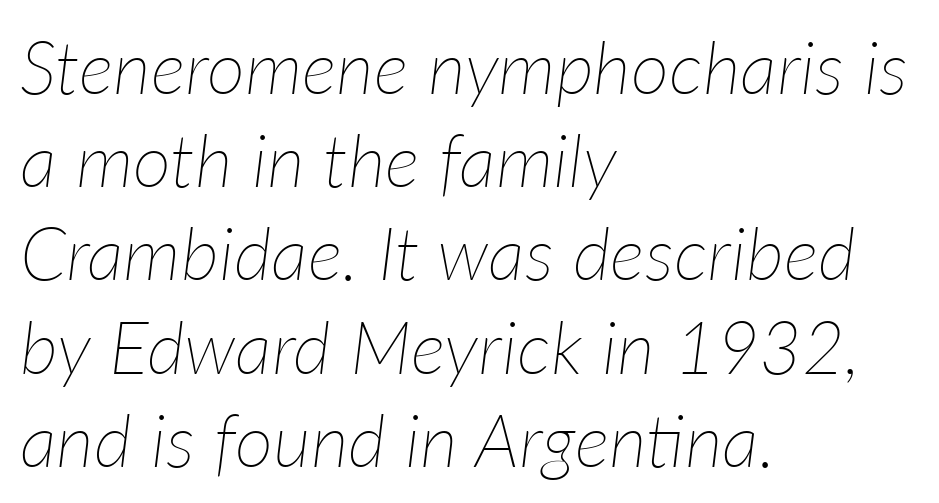
Q: Is the text bold? A: No.
Q: Is the text italic (slanted)? A: Yes, it leans right by about 7 degrees.
Q: Is the text underlined? A: No.
Q: How is the paragraph aligned? A: Left-aligned.
Q: Is the spacing between letters normal or unusually wide? A: Normal.
Q: Is the spacing between lines tight, normal or loose? A: Normal.
Q: Width (condensed, normal, or wide)? A: Normal.
Q: Stroke contrast? A: Low.
Q: x-height? A: Medium.
Q: Monospaced? A: No.
